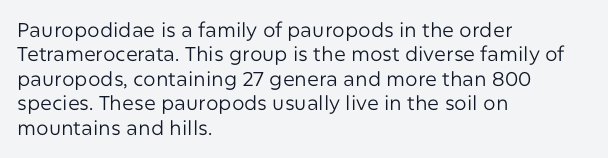
Q: Is the text bold? A: No.
Q: Is the text italic (slanted)? A: No, it is upright.
Q: Is the text underlined? A: No.
Q: How is the paragraph aligned? A: Left-aligned.
Q: Is the spacing between letters normal or unusually wide? A: Normal.
